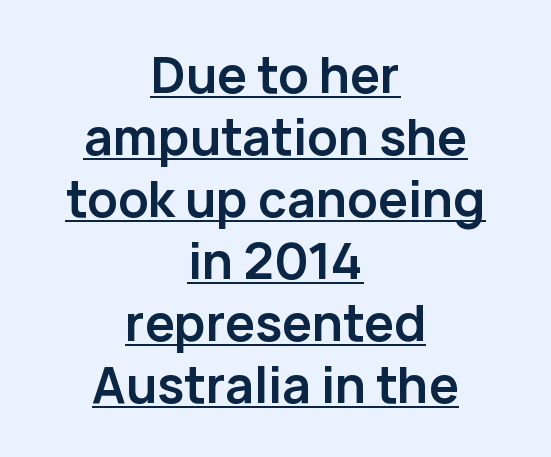
Q: Is the text bold? A: Yes.
Q: Is the text italic (slanted)? A: No, it is upright.
Q: Is the typeface a serif or a sans-serif typeface? A: Sans-serif.
Q: Is the text underlined? A: Yes.
Q: How is the paragraph aligned? A: Centered.
Q: Is the spacing between letters normal or unusually wide? A: Normal.
Q: Width (condensed, normal, or wide)? A: Normal.
Q: Stroke contrast? A: Low.
Q: x-height? A: Medium.
Q: Monospaced? A: No.
